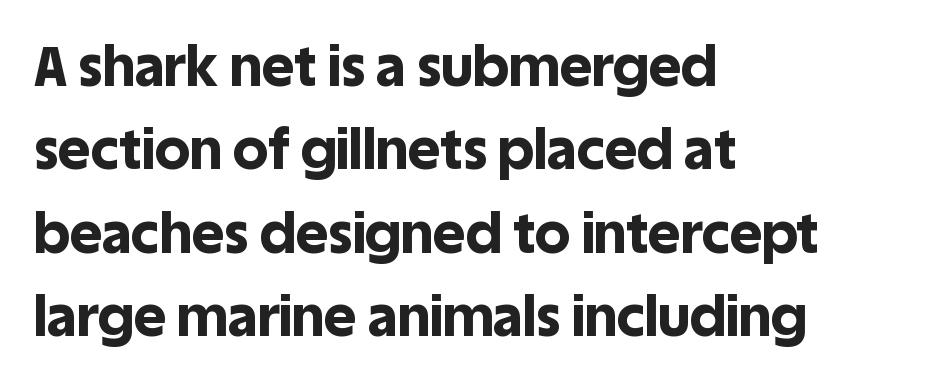
The letters advance in unequal steps, a hallmark of proportional type. Honestly, there is no underline to notice here at all. Font category for this specimen: sans-serif. The axis of the letterforms is exactly vertical.
